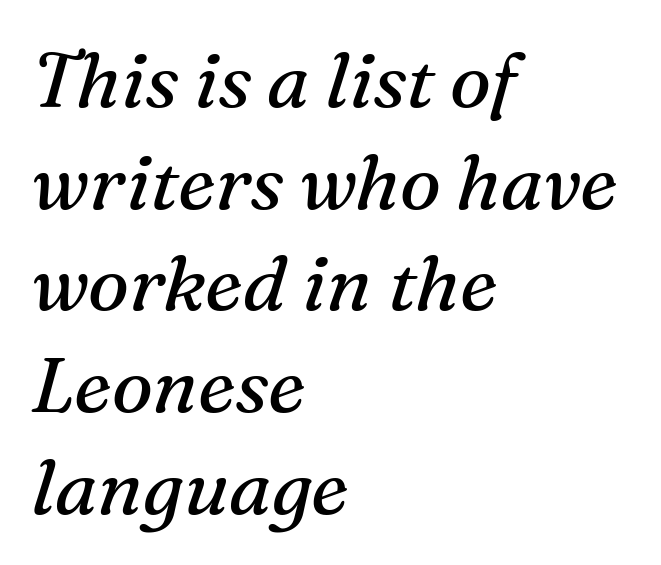
Check the space under the baseline: it is left empty. The lines sit at an ordinary, default distance from one another. A classic flush-left, rag-right setting is used for this passage. The font sits on the lighter half of the weight spectrum, regular included.
